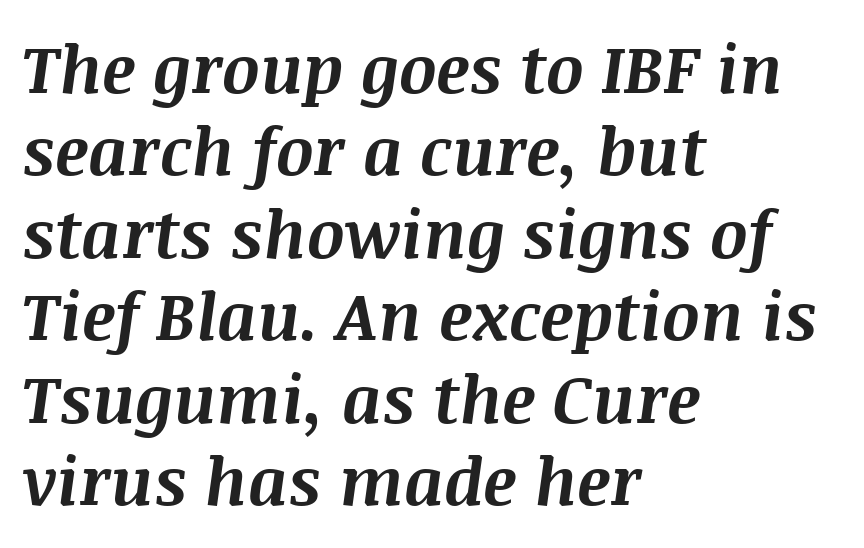
{"italic": "yes", "lean": "right", "slant_degrees": 8, "bold": "yes", "weight": "bold", "width": "normal", "stroke_contrast": "medium", "x_height": "large", "monospaced": "no", "underline": "no", "align": "left", "line_spacing": "normal", "line_spacing_ratio": 1.25, "letter_spacing": "normal", "letter_spacing_em": 0.0, "glyph_px": 66}
